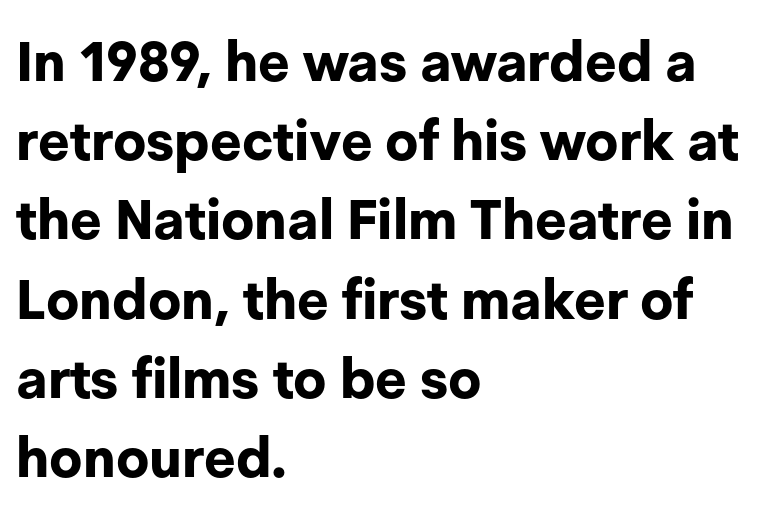
{"serif": "no", "italic": "no", "bold": "yes", "weight": "bold", "width": "normal", "stroke_contrast": "low", "x_height": "medium", "monospaced": "no", "underline": "no", "align": "left", "line_spacing": "normal", "line_spacing_ratio": 1.44, "letter_spacing": "normal", "letter_spacing_em": 0.0, "glyph_px": 55}
